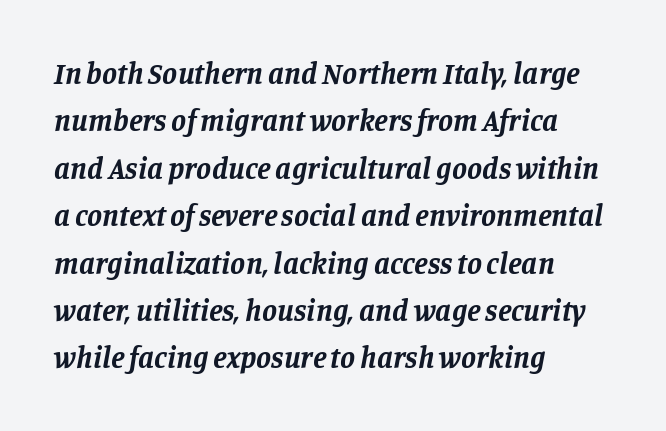
{"serif": "yes", "italic": "yes", "lean": "right", "slant_degrees": 11, "bold": "yes", "weight": "bold", "width": "normal", "stroke_contrast": "low", "x_height": "large", "monospaced": "no", "underline": "no", "align": "left", "line_spacing": "normal", "line_spacing_ratio": 1.58, "letter_spacing": "normal", "letter_spacing_em": 0.0, "glyph_px": 30}
